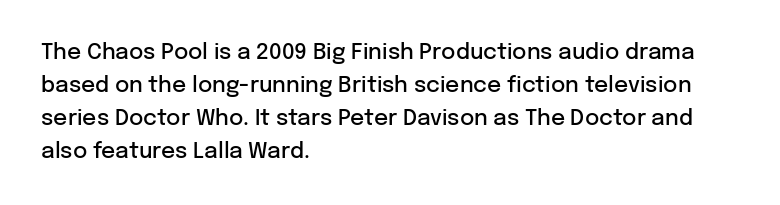
{"italic": "no", "bold": "semi", "underline": "no", "align": "left", "line_spacing": "normal", "line_spacing_ratio": 1.5, "letter_spacing": "normal", "letter_spacing_em": 0.0, "glyph_px": 22}
